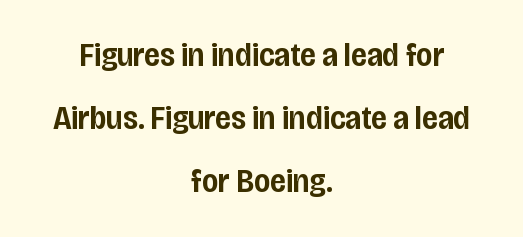
The image shows 34 px semibold, condensed sans-serif type, upright; set centered, line spacing 1.86x, normal letter spacing, not underlined; low stroke contrast and a large x-height.
